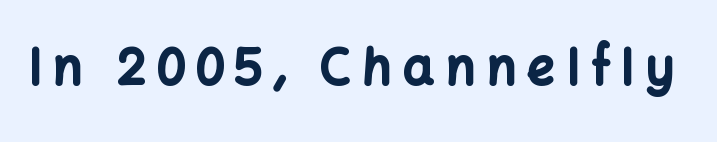
Tall strokes in this sample are plumb rather than angled. Regarding serifs, this sample does without them. This sample has the flowing, uneven cadence of proportional lettering. The zone under the glyphs is completely vacant. How heavy is the stroke? Heavy — this is a bold.
